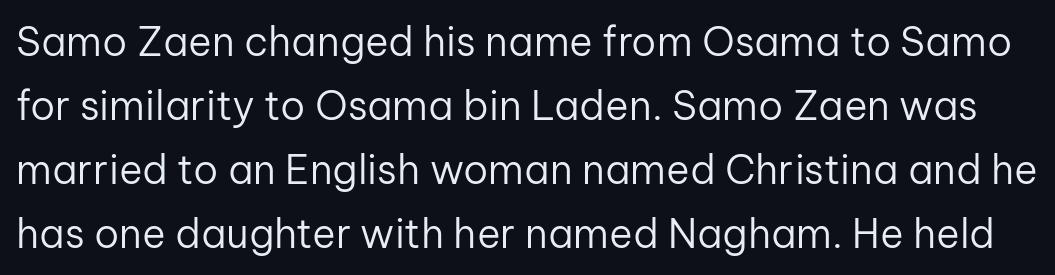
Q: Is the text bold? A: No.
Q: Is the text italic (slanted)? A: No, it is upright.
Q: Is the typeface a serif or a sans-serif typeface? A: Sans-serif.
Q: Is the text underlined? A: No.
Q: Is the spacing between letters normal or unusually wide? A: Normal.
Q: Is the spacing between lines tight, normal or loose? A: Normal.
Q: Width (condensed, normal, or wide)? A: Normal.
Q: Stroke contrast? A: Low.
Q: x-height? A: Medium.
Q: Monospaced? A: No.
